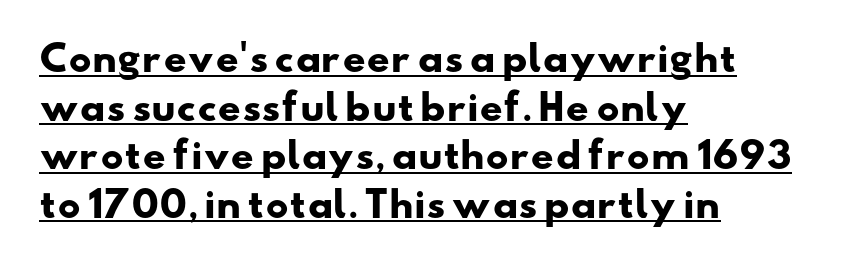
{"serif": "no", "bold": "yes", "weight": "heavy", "width": "wide", "stroke_contrast": "low", "x_height": "small", "monospaced": "no", "underline": "yes", "align": "left", "line_spacing": "normal", "line_spacing_ratio": 1.35, "letter_spacing": "normal", "letter_spacing_em": 0.0, "glyph_px": 36}
